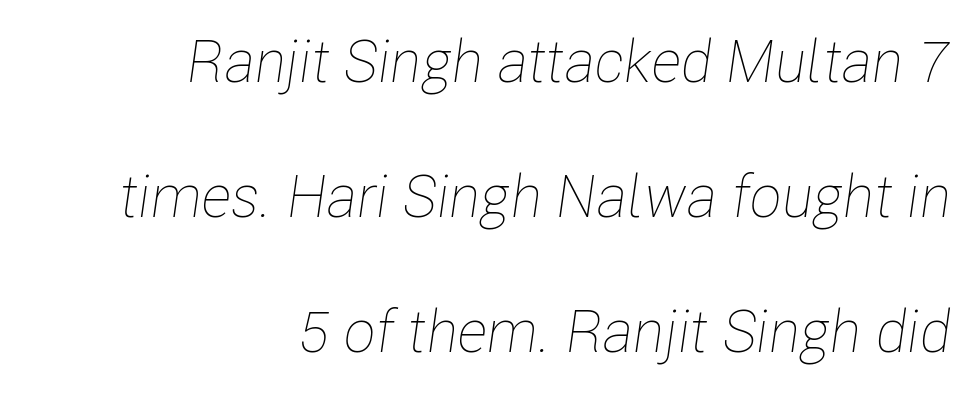
{"italic": "yes", "lean": "right", "slant_degrees": 8, "bold": "no", "weight": "thin", "width": "condensed", "stroke_contrast": "low", "x_height": "medium", "monospaced": "no", "underline": "no", "align": "right", "line_spacing": "loose", "line_spacing_ratio": 2.29, "letter_spacing": "normal", "letter_spacing_em": 0.0, "glyph_px": 59}
